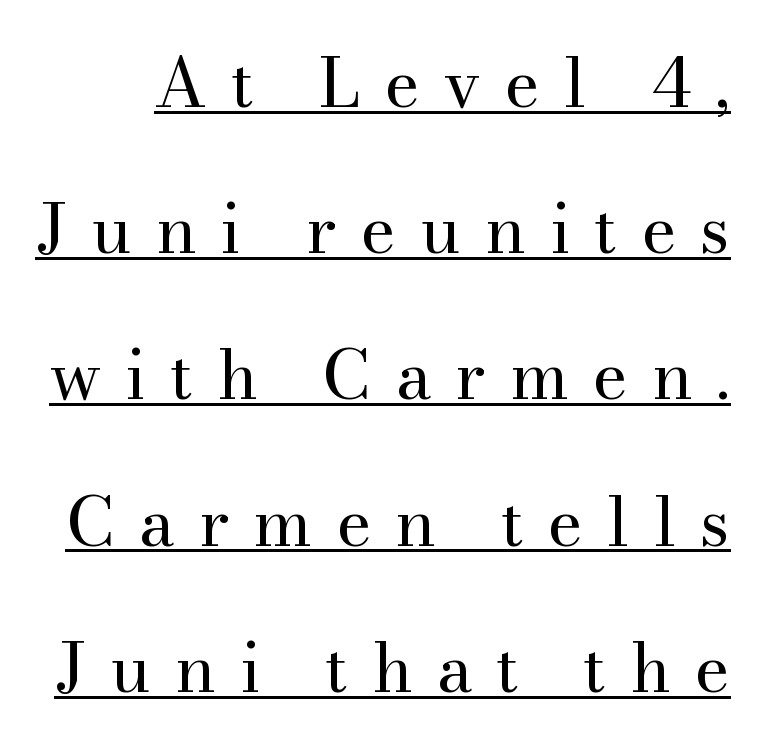
{"serif": "yes", "italic": "no", "bold": "no", "weight": "regular", "width": "normal", "stroke_contrast": "medium", "x_height": "small", "monospaced": "no", "underline": "yes", "line_spacing": "loose", "line_spacing_ratio": 2.15, "letter_spacing": "wide", "letter_spacing_em": 0.35, "glyph_px": 68}
